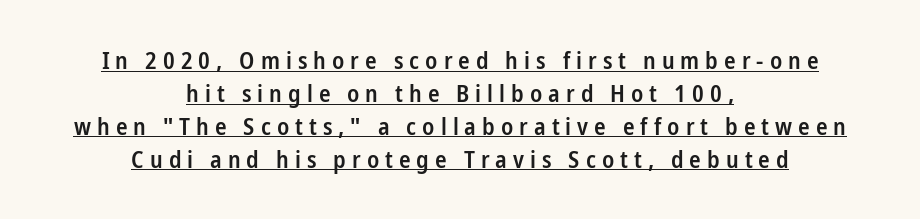
Q: Is the text bold? A: Semi-bold.
Q: Is the text italic (slanted)? A: No, it is upright.
Q: Is the text underlined? A: Yes.
Q: How is the paragraph aligned? A: Centered.
Q: Is the spacing between letters normal or unusually wide? A: Unusually wide.
Q: Is the spacing between lines tight, normal or loose? A: Normal.
